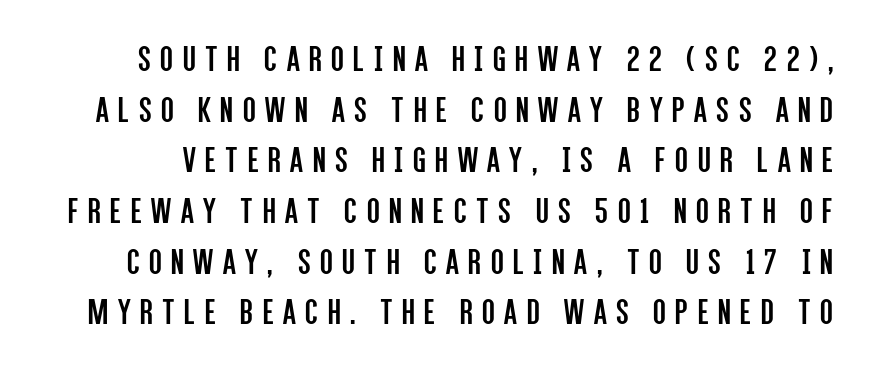
The image shows 37 px regular-weight, condensed sans-serif type, upright; set normal line spacing (1.37x), unusually wide letter spacing (+0.26 em), not underlined; low stroke contrast and a large x-height.
